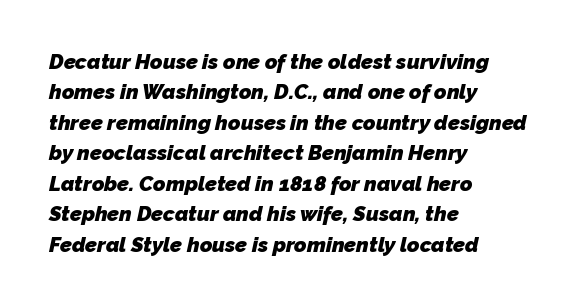
{"bold": "yes", "underline": "no", "align": "left", "line_spacing": "normal", "line_spacing_ratio": 1.45, "letter_spacing": "normal", "letter_spacing_em": 0.0, "glyph_px": 21}
